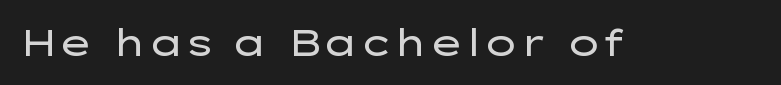
{"serif": "no", "italic": "no", "bold": "no", "weight": "regular", "width": "wide", "stroke_contrast": "low", "x_height": "medium", "monospaced": "no", "underline": "no", "letter_spacing": "normal", "letter_spacing_em": 0.0, "glyph_px": 37}
